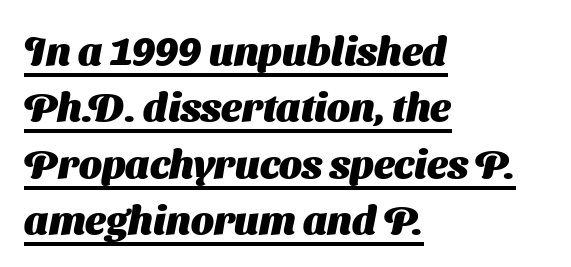
Q: Is the text bold? A: Yes.
Q: Is the typeface a serif or a sans-serif typeface? A: Sans-serif.
Q: Is the text underlined? A: Yes.
Q: How is the paragraph aligned? A: Left-aligned.
Q: Is the spacing between letters normal or unusually wide? A: Normal.
Q: Is the spacing between lines tight, normal or loose? A: Normal.
Q: Width (condensed, normal, or wide)? A: Normal.
Q: Stroke contrast? A: Medium.
Q: x-height? A: Medium.
Q: Monospaced? A: No.
